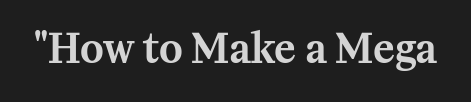
Q: Is the text italic (slanted)? A: No, it is upright.
Q: Is the typeface a serif or a sans-serif typeface? A: Serif.
Q: Is the text underlined? A: No.
Q: Is the spacing between letters normal or unusually wide? A: Normal.
Q: Width (condensed, normal, or wide)? A: Normal.
Q: Stroke contrast? A: Medium.
Q: x-height? A: Medium.
Q: Monospaced? A: No.
